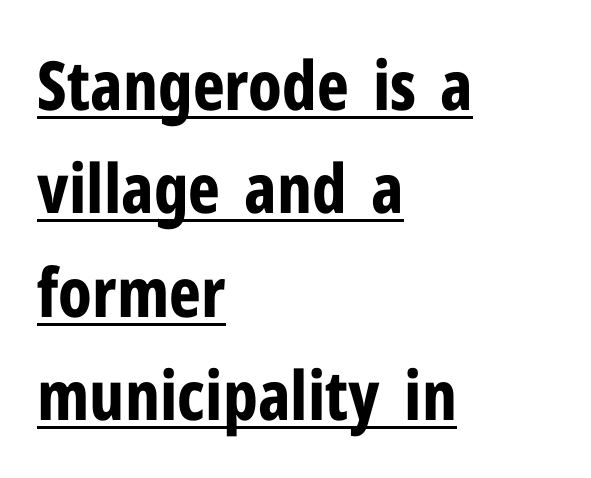
The image shows 68 px bold, condensed sans-serif type, upright; set left-aligned, normal line spacing (1.52x), normal letter spacing, underlined; low stroke contrast and a medium x-height.
